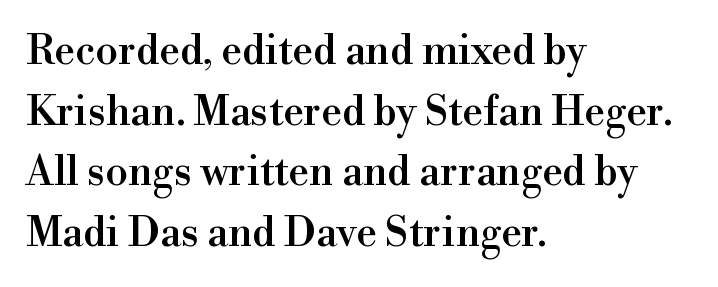
Q: Is the text italic (slanted)? A: No, it is upright.
Q: Is the typeface a serif or a sans-serif typeface? A: Serif.
Q: Is the text underlined? A: No.
Q: How is the paragraph aligned? A: Left-aligned.
Q: Is the spacing between letters normal or unusually wide? A: Normal.
Q: Is the spacing between lines tight, normal or loose? A: Normal.
Q: Width (condensed, normal, or wide)? A: Normal.
Q: x-height? A: Small.
Q: Monospaced? A: No.
